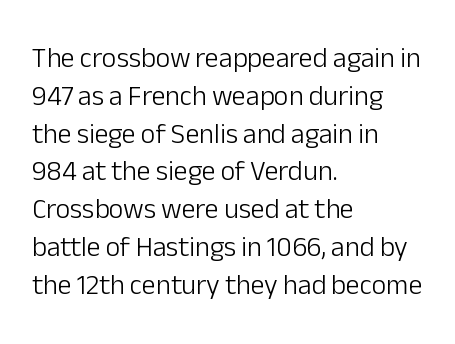
The image shows 28 px light sans-serif type, upright; set left-aligned, normal line spacing (1.35x), normal letter spacing, not underlined; low stroke contrast and a medium x-height.
